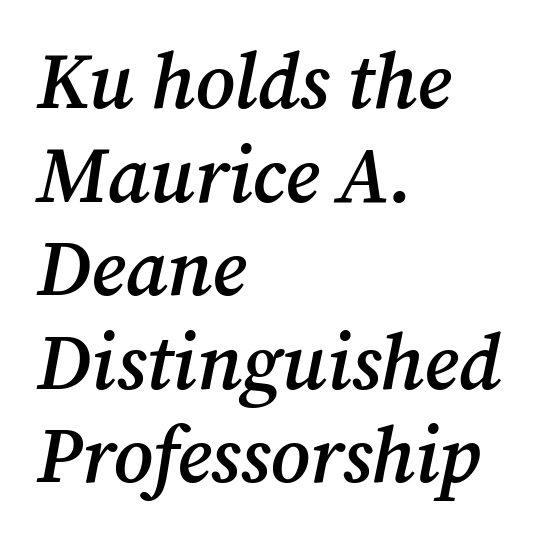
Q: Is the text bold? A: Semi-bold.
Q: Is the text italic (slanted)? A: Yes, it leans right by about 12 degrees.
Q: Is the typeface a serif or a sans-serif typeface? A: Serif.
Q: Is the text underlined? A: No.
Q: How is the paragraph aligned? A: Left-aligned.
Q: Is the spacing between letters normal or unusually wide? A: Normal.
Q: Width (condensed, normal, or wide)? A: Normal.
Q: Stroke contrast? A: Medium.
Q: x-height? A: Medium.
Q: Monospaced? A: No.
